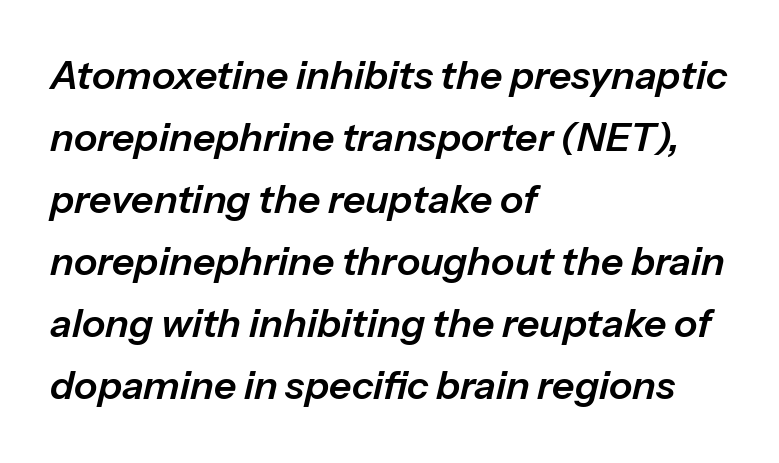
{"italic": "yes", "lean": "right", "slant_degrees": 13, "width": "normal", "stroke_contrast": "low", "x_height": "medium", "monospaced": "no", "underline": "no", "align": "left", "line_spacing": "normal", "line_spacing_ratio": 1.59, "letter_spacing": "normal", "letter_spacing_em": 0.0, "glyph_px": 39}
